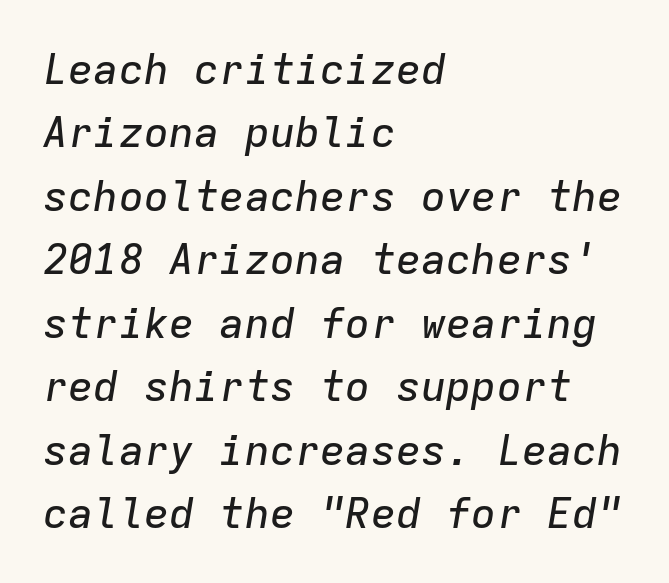
{"italic": "yes", "lean": "right", "slant_degrees": 9, "width": "normal", "stroke_contrast": "low", "x_height": "medium", "monospaced": "yes", "underline": "no", "align": "left", "line_spacing": "normal", "line_spacing_ratio": 1.51, "letter_spacing": "normal", "letter_spacing_em": 0.0, "glyph_px": 42}
